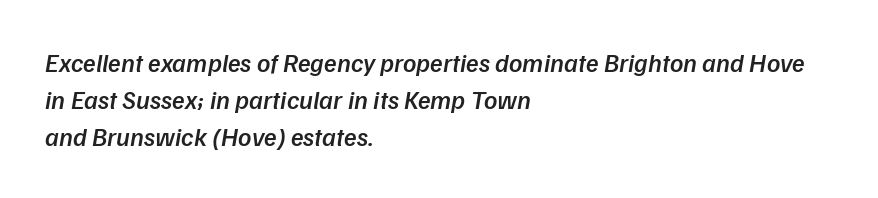
This sample uses plain, unmodified letter spacing. The paragraph has a hard left edge and a soft right edge. Look at the stroke-to-counter ratio: somewhat heavy, a semibold. The block of text has a typical density, with ordinary space between rows.
